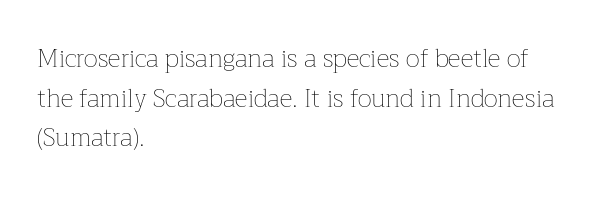
Q: Is the text bold? A: No.
Q: Is the text italic (slanted)? A: No, it is upright.
Q: Is the text underlined? A: No.
Q: How is the paragraph aligned? A: Left-aligned.
Q: Is the spacing between letters normal or unusually wide? A: Normal.
Q: Is the spacing between lines tight, normal or loose? A: Normal.
